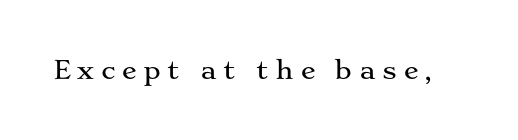
{"italic": "no", "underline": "no", "letter_spacing": "wide", "letter_spacing_em": 0.27, "glyph_px": 25}
